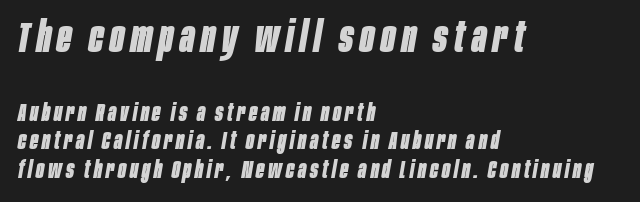
Q: Is the text bold? A: Yes.
Q: Is the text italic (slanted)? A: Yes, it leans right by about 10 degrees.
Q: Is the text underlined? A: No.
Q: How is the paragraph aligned? A: Left-aligned.
Q: Which block of text is set in a larger size, the first (top) or the second (bottom)? A: The first (top) one.
Q: Width (condensed, normal, or wide)? A: Condensed.
Q: Stroke contrast? A: Low.
Q: x-height? A: Large.
Q: Monospaced? A: No.
